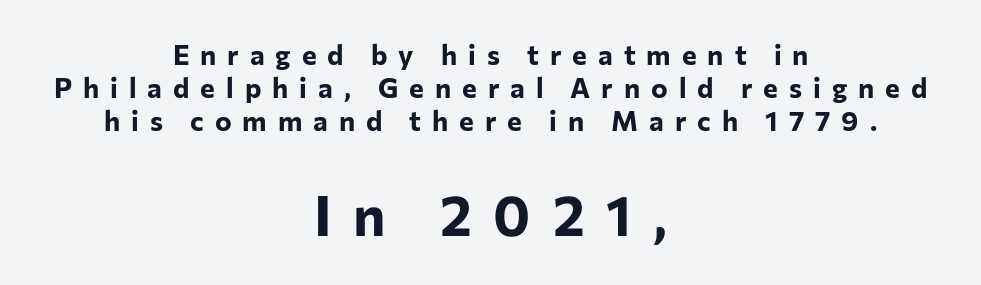
The image shows 56 px bold sans-serif type, upright; set centered, line spacing 1.17x, unusually wide letter spacing (+0.39 em), not underlined; the second (bottom) block is 2.0x larger; low stroke contrast and a medium x-height.
